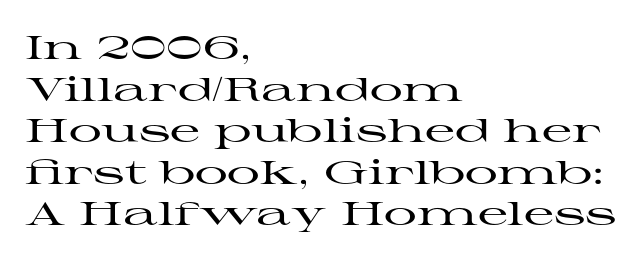
{"serif": "yes", "italic": "no", "width": "wide", "stroke_contrast": "high", "x_height": "medium", "monospaced": "no", "underline": "no", "align": "left", "line_spacing": "normal", "line_spacing_ratio": 1.26, "letter_spacing": "normal", "letter_spacing_em": 0.0, "glyph_px": 33}
